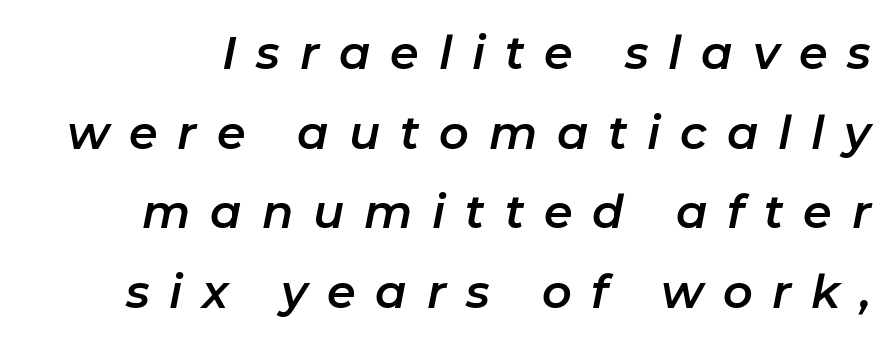
{"italic": "yes", "lean": "right", "slant_degrees": 11, "width": "normal", "stroke_contrast": "low", "x_height": "medium", "monospaced": "no", "underline": "no", "line_spacing_ratio": 1.73, "letter_spacing": "wide", "letter_spacing_em": 0.43, "glyph_px": 46}
